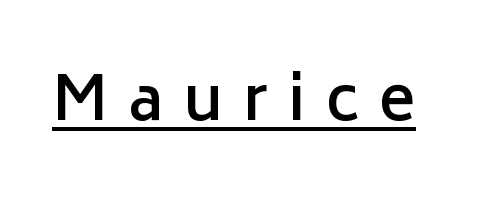
Q: Is the text bold? A: Semi-bold.
Q: Is the text italic (slanted)? A: No, it is upright.
Q: Is the typeface a serif or a sans-serif typeface? A: Sans-serif.
Q: Is the text underlined? A: Yes.
Q: Is the spacing between letters normal or unusually wide? A: Unusually wide.
Q: Width (condensed, normal, or wide)? A: Normal.
Q: Stroke contrast? A: Low.
Q: x-height? A: Medium.
Q: Monospaced? A: No.
